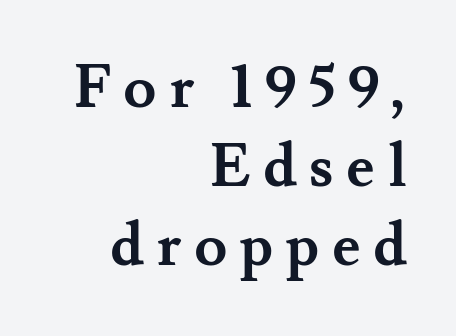
The passage shown is typed in a proportional face where columns would drift. Descenders hang freely into open space. There is plenty of visible air inserted between adjacent glyphs. In terms of weight, the rendering is a true, heavy bold.
